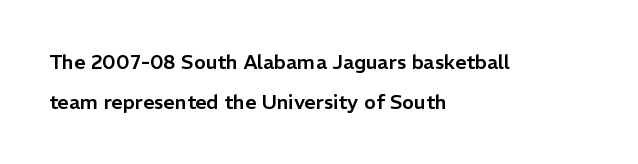
The letterforms sit shoulder to shoulder at normal distance. If you measured baseline to baseline, you'd find a long distance. Does the copy run flush right? No — it runs flush left. Glance below the letters and you will spot only blank space. Italic? Not at all — the glyphs are vertical.
